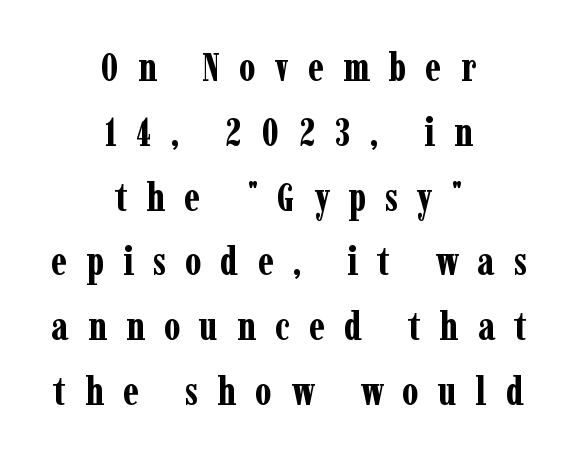
Q: Is the text bold? A: Yes.
Q: Is the text italic (slanted)? A: No, it is upright.
Q: Is the typeface a serif or a sans-serif typeface? A: Serif.
Q: Is the text underlined? A: No.
Q: How is the paragraph aligned? A: Centered.
Q: Is the spacing between letters normal or unusually wide? A: Unusually wide.
Q: Is the spacing between lines tight, normal or loose? A: Normal.
Q: Width (condensed, normal, or wide)? A: Condensed.
Q: Stroke contrast? A: Low.
Q: x-height? A: Medium.
Q: Monospaced? A: No.
